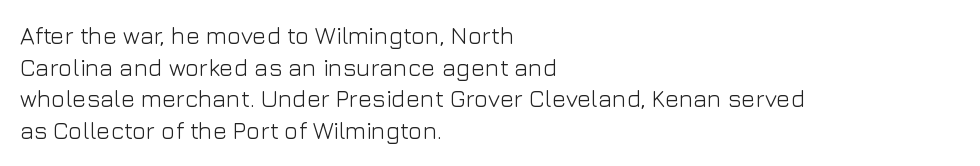
The image shows 24 px text type, upright; set left-aligned, normal line spacing (1.32x), normal letter spacing, not underlined.
